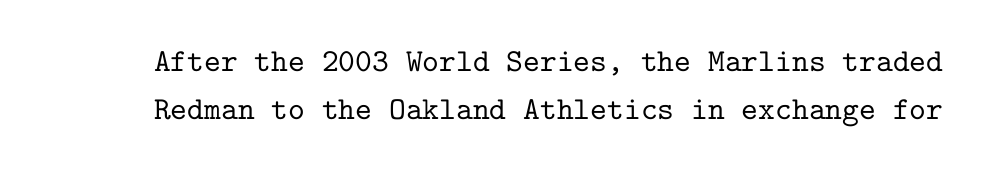
The image shows 32 px serif type, upright, monospaced; set normal line spacing (1.5x), normal letter spacing, not underlined; low stroke contrast and a medium x-height.
